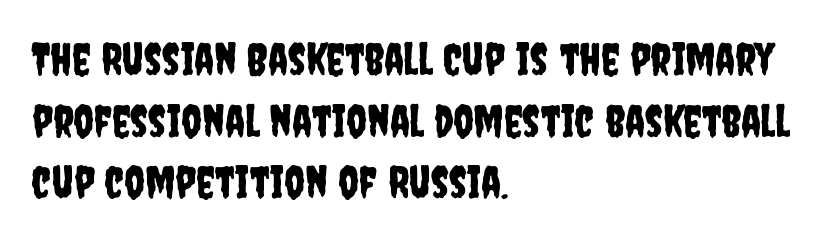
The image shows 45 px condensed sans-serif type, upright; set left-aligned, normal line spacing (1.37x), normal letter spacing, not underlined; low stroke contrast and a large x-height.
